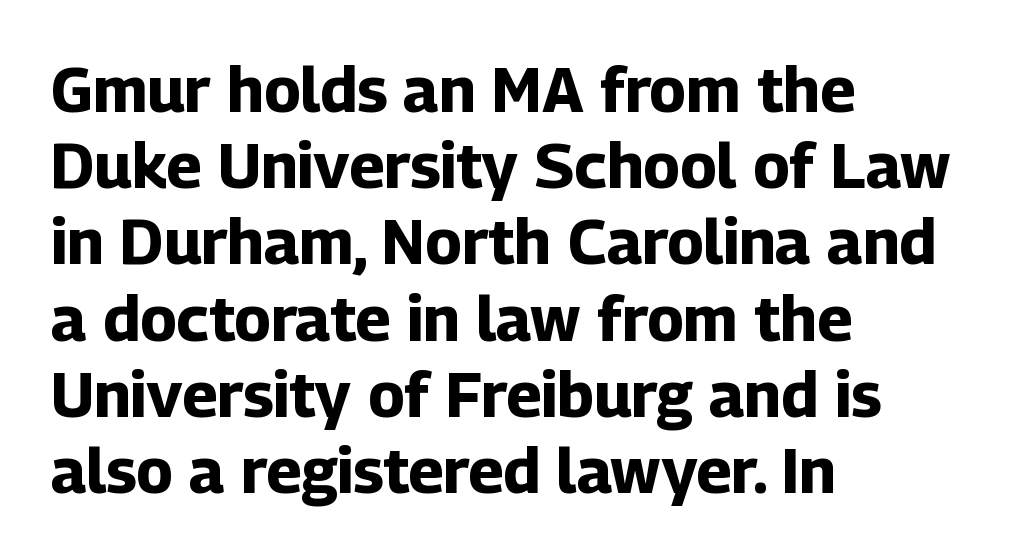
{"serif": "no", "italic": "no", "bold": "yes", "weight": "bold", "width": "normal", "stroke_contrast": "low", "x_height": "medium", "monospaced": "no", "underline": "no", "align": "left", "line_spacing_ratio": 1.21, "letter_spacing": "normal", "letter_spacing_em": 0.0, "glyph_px": 63}
